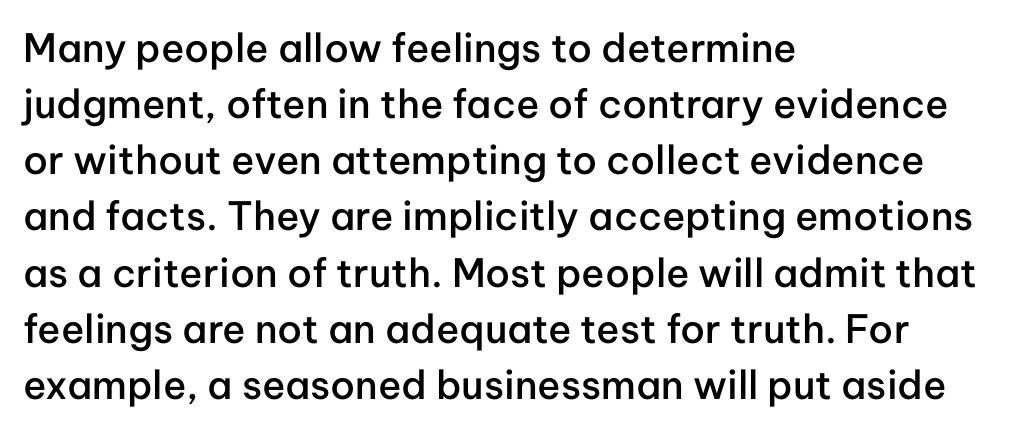
Q: Is the text bold? A: Semi-bold.
Q: Is the text italic (slanted)? A: No, it is upright.
Q: Is the typeface a serif or a sans-serif typeface? A: Sans-serif.
Q: Is the text underlined? A: No.
Q: How is the paragraph aligned? A: Left-aligned.
Q: Is the spacing between letters normal or unusually wide? A: Normal.
Q: Is the spacing between lines tight, normal or loose? A: Normal.
Q: Width (condensed, normal, or wide)? A: Normal.
Q: Stroke contrast? A: Low.
Q: x-height? A: Medium.
Q: Monospaced? A: No.
